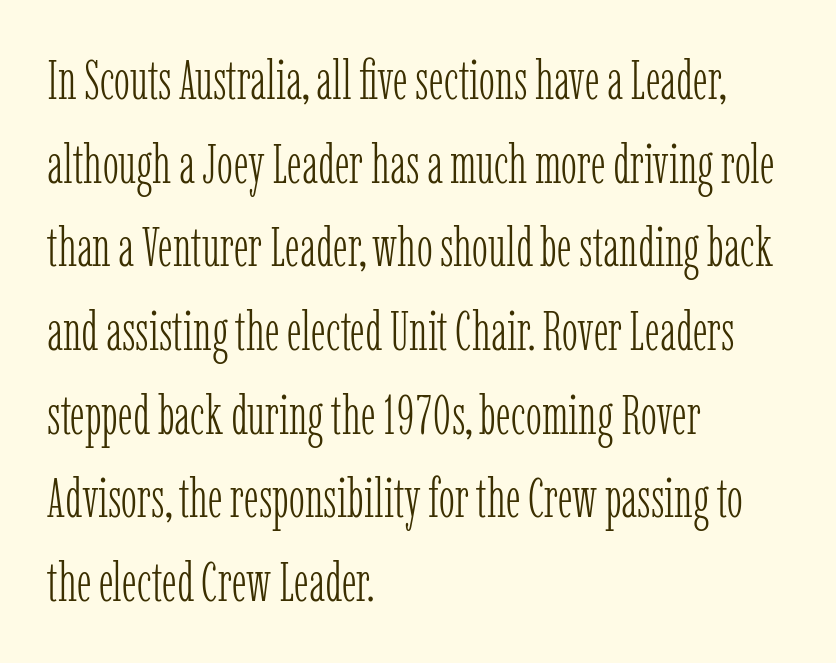
The image shows 54 px light, condensed serif type, upright; set left-aligned, normal line spacing (1.55x), normal letter spacing, not underlined; low stroke contrast and a medium x-height.
